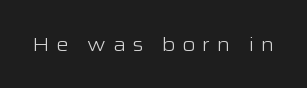
{"italic": "no", "bold": "no", "underline": "no", "letter_spacing": "wide", "letter_spacing_em": 0.33, "glyph_px": 20}
